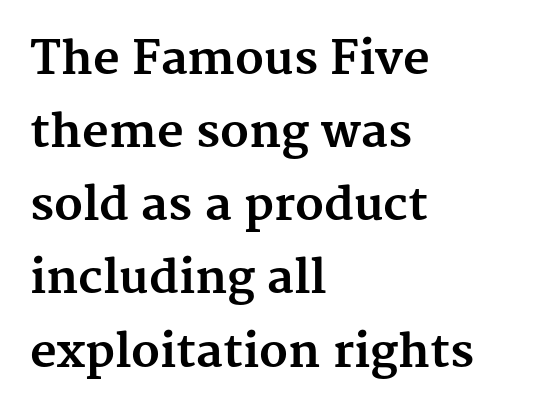
Q: Is the text bold? A: Yes.
Q: Is the text italic (slanted)? A: No, it is upright.
Q: Is the typeface a serif or a sans-serif typeface? A: Serif.
Q: Is the text underlined? A: No.
Q: How is the paragraph aligned? A: Left-aligned.
Q: Is the spacing between letters normal or unusually wide? A: Normal.
Q: Is the spacing between lines tight, normal or loose? A: Normal.
Q: Width (condensed, normal, or wide)? A: Normal.
Q: Stroke contrast? A: Medium.
Q: x-height? A: Medium.
Q: Monospaced? A: No.
